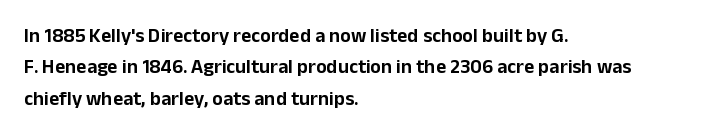
{"italic": "no", "underline": "no", "align": "left", "line_spacing": "normal", "line_spacing_ratio": 1.57, "letter_spacing": "normal", "letter_spacing_em": 0.0, "glyph_px": 20}
